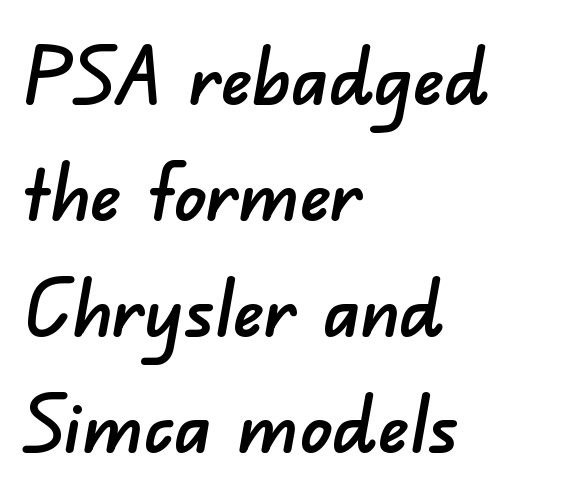
Is the block centered? No — it sits flush against the left margin. Note the varied advance widths — an 'i' is clearly narrower than an 'm'. This rendering leaves character spacing at its baseline value. Nope, no serifs anywhere on these letters.
